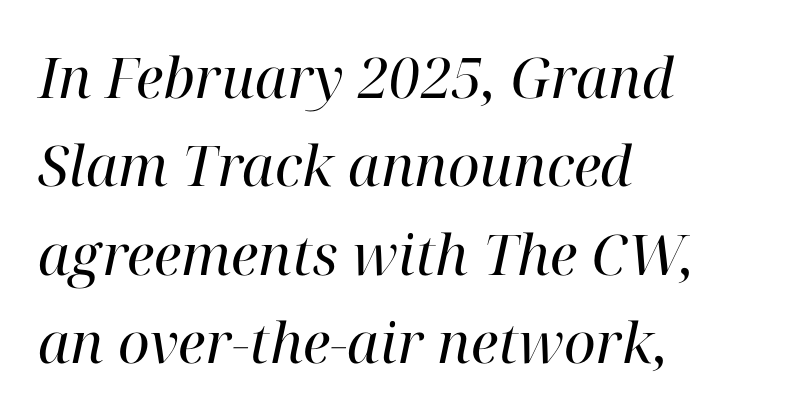
{"serif": "yes", "italic": "yes", "lean": "right", "slant_degrees": 12, "bold": "no", "weight": "regular", "width": "normal", "stroke_contrast": "high", "x_height": "medium", "monospaced": "no", "underline": "no", "align": "left", "line_spacing": "normal", "line_spacing_ratio": 1.58, "letter_spacing": "normal", "letter_spacing_em": 0.0, "glyph_px": 56}
